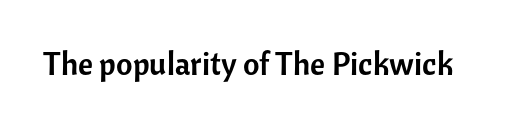
The image shows 32 px sans-serif type, upright; set normal letter spacing, not underlined; low stroke contrast and a medium x-height.
